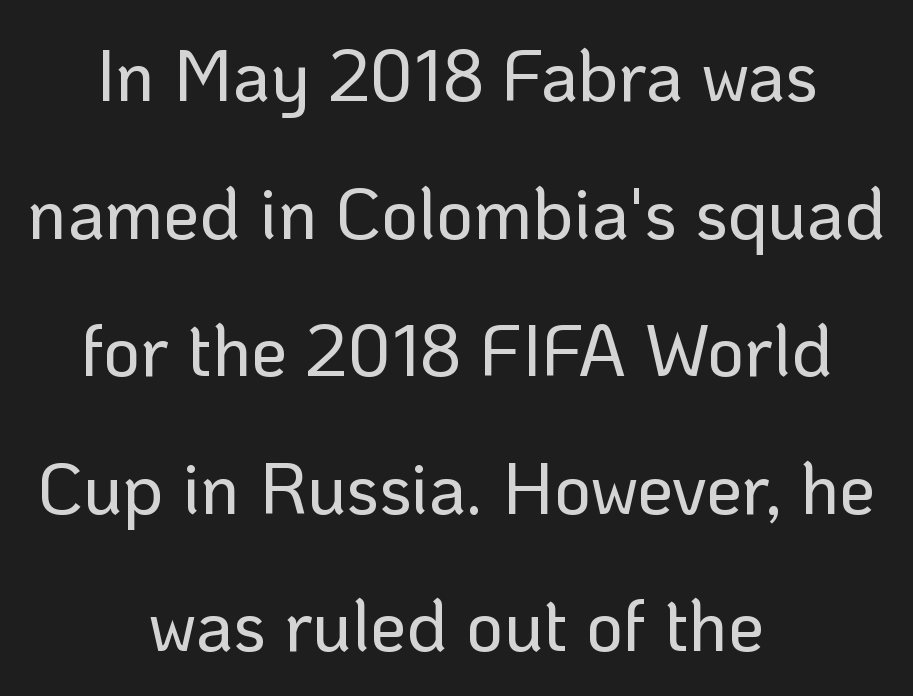
{"serif": "no", "italic": "no", "width": "normal", "stroke_contrast": "low", "x_height": "medium", "monospaced": "no", "underline": "no", "align": "center", "line_spacing": "loose", "line_spacing_ratio": 1.91, "letter_spacing": "normal", "letter_spacing_em": 0.0, "glyph_px": 72}
